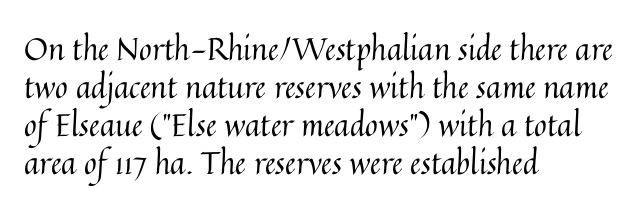
Horizontally, the lines are justified to the leading edge only. Counters stay open thanks to moderate or lighter strokes. Underlining? Definitely not there. Compared with typical body copy, the letter spacing here is the same. Proportional: the letters do not fall into vertical columns.
